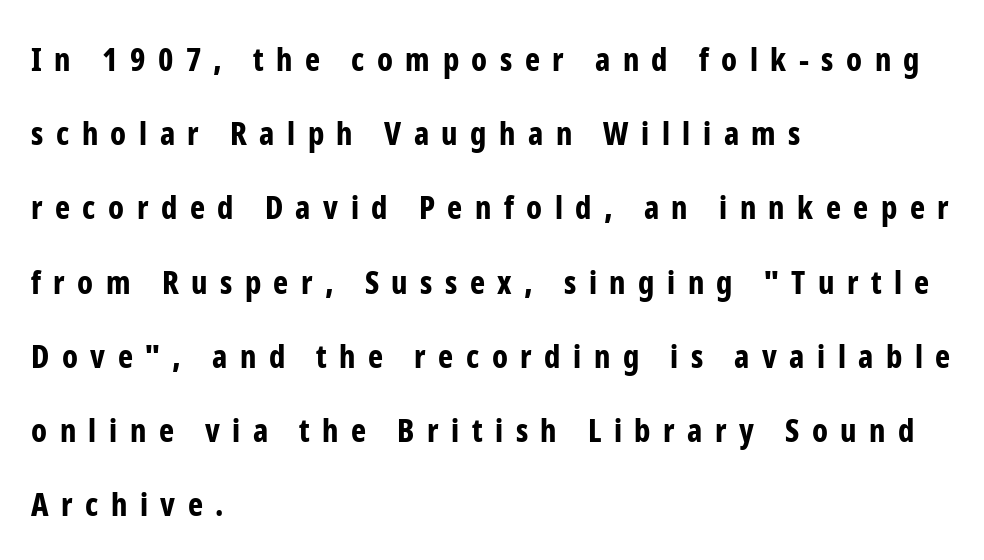
The image shows 32 px bold, condensed sans-serif type, upright; set left-aligned, loose line spacing (2.32x), unusually wide letter spacing (+0.39 em), not underlined; low stroke contrast and a medium x-height.
